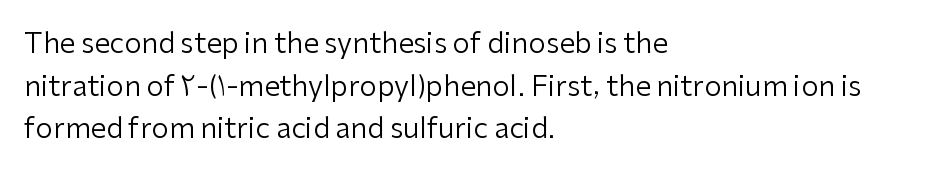
The image shows 28 px regular-weight sans-serif type, upright; set left-aligned, normal line spacing (1.52x), normal letter spacing, not underlined; low stroke contrast and a medium x-height.
